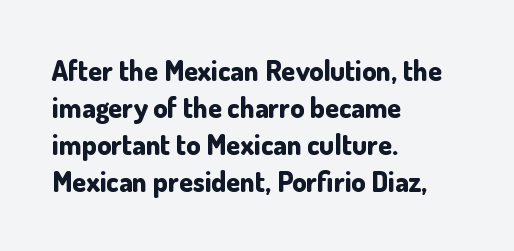
Clear beneath every line of the passage. Spacing verdict: proportional, widths tailored to each character. Designer's note — italics off, roman on. Nothing sits at the stroke ends, so this counts as sans-serif. On the weight axis this lands at bold, roughly 700. This sample keeps an unexceptional amount of space between lines.
